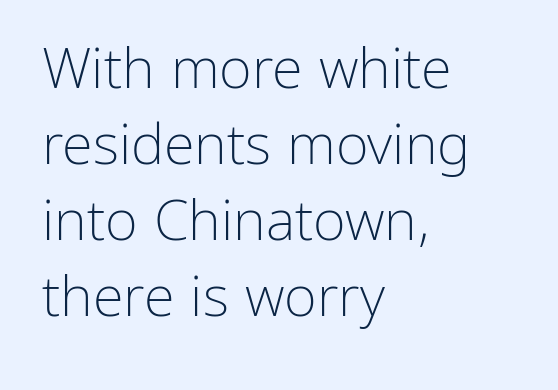
This sample keeps an unexceptional amount of space between lines. Think of a printed novel: that variable character pitch is what you see here. Posture: upright roman. The letters sit at their default tracking, neither squeezed nor spread. Has an underline been added? It has not. Short and long lines alike share a common starting point at left.
